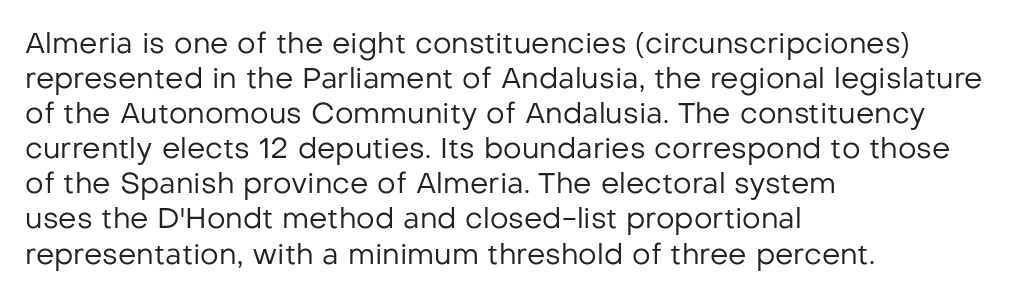
The image shows 29 px regular-weight sans-serif type, upright; set left-aligned, line spacing 1.21x, normal letter spacing, not underlined; low stroke contrast and a medium x-height.
